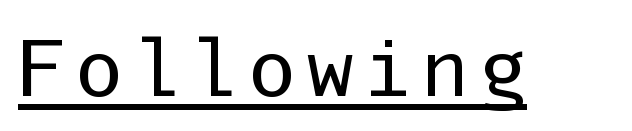
Is there any slant? The stems are plumb. Monospaced: the letters line up in strict vertical columns. Compared with undecorated copy, this sample adds a rule below the words. Regarding serifs, this sample does without them. The characters are drawn with everyday or finer stroke widths.
